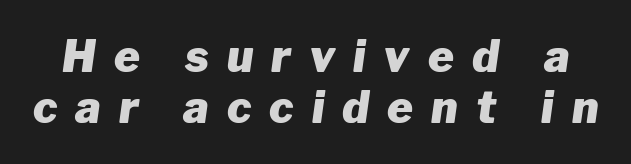
Underline: absent. Here the designer chose a conventional face with non-uniform glyph widths. The sample has been set heavy, in full bold. Students, note that the glyphs here are deliberately spaced far apart.
